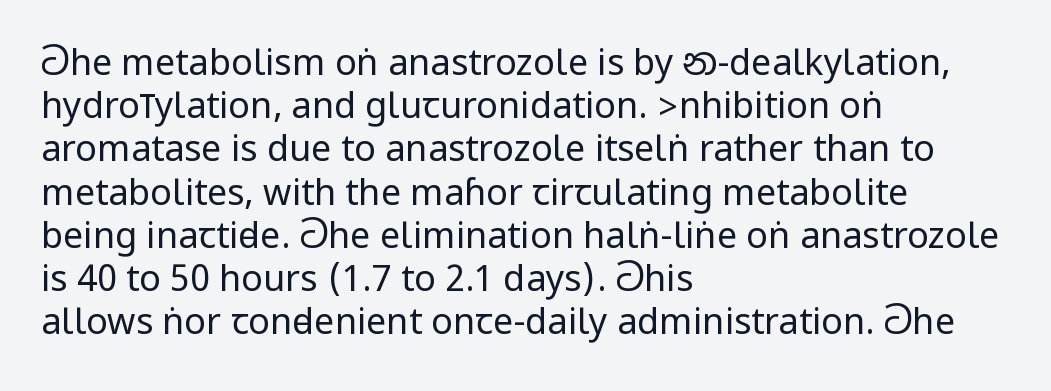
Q: Is the text bold? A: No.
Q: Is the text italic (slanted)? A: No, it is upright.
Q: Is the typeface a serif or a sans-serif typeface? A: Sans-serif.
Q: Is the text underlined? A: No.
Q: How is the paragraph aligned? A: Left-aligned.
Q: Is the spacing between letters normal or unusually wide? A: Normal.
Q: Width (condensed, normal, or wide)? A: Condensed.
Q: Stroke contrast? A: Low.
